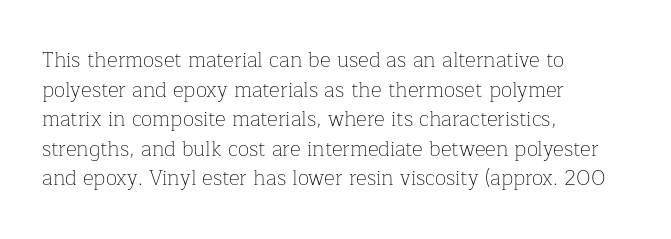
{"italic": "no", "bold": "no", "underline": "no", "align": "left", "line_spacing": "normal", "line_spacing_ratio": 1.41, "letter_spacing": "normal", "letter_spacing_em": 0.0, "glyph_px": 21}
